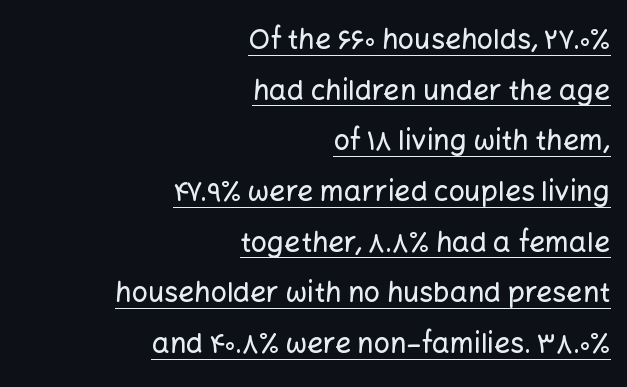
The image shows 28 px sans-serif type, upright; set right-aligned, line spacing 1.81x, normal letter spacing, underlined; low stroke contrast and a medium x-height.
